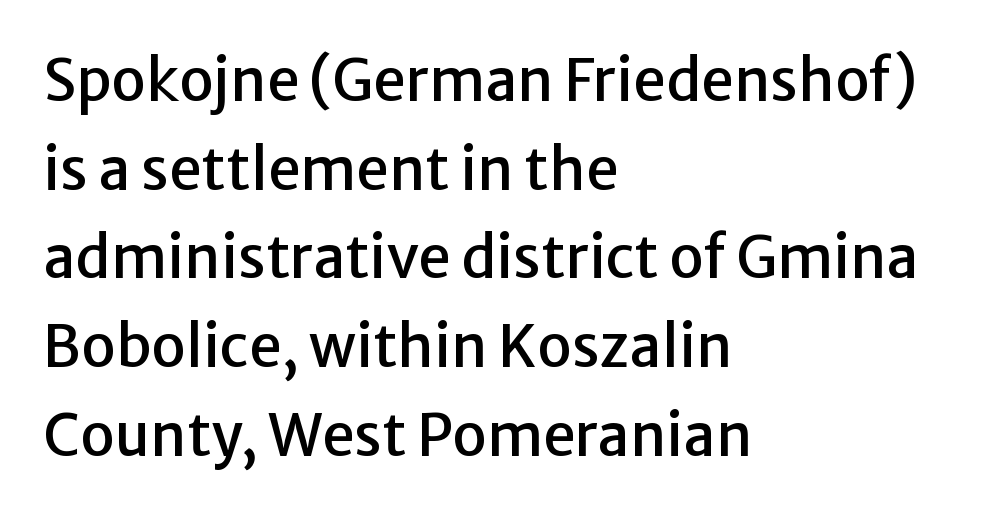
{"serif": "no", "italic": "no", "width": "normal", "stroke_contrast": "low", "x_height": "medium", "monospaced": "no", "underline": "no", "align": "left", "line_spacing": "normal", "line_spacing_ratio": 1.53, "letter_spacing": "normal", "letter_spacing_em": 0.0, "glyph_px": 58}
